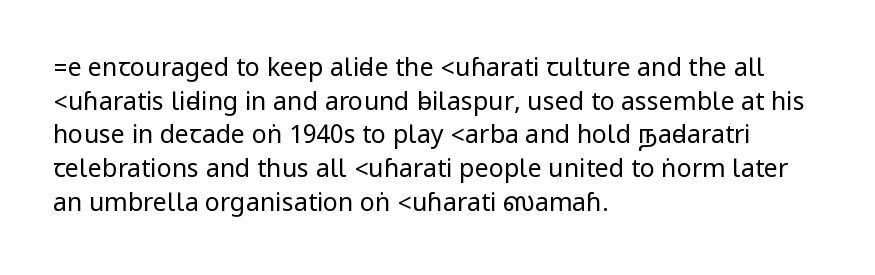
{"italic": "no", "bold": "no", "underline": "no", "align": "left", "line_spacing": "normal", "line_spacing_ratio": 1.35, "letter_spacing": "normal", "letter_spacing_em": 0.0, "glyph_px": 25}
